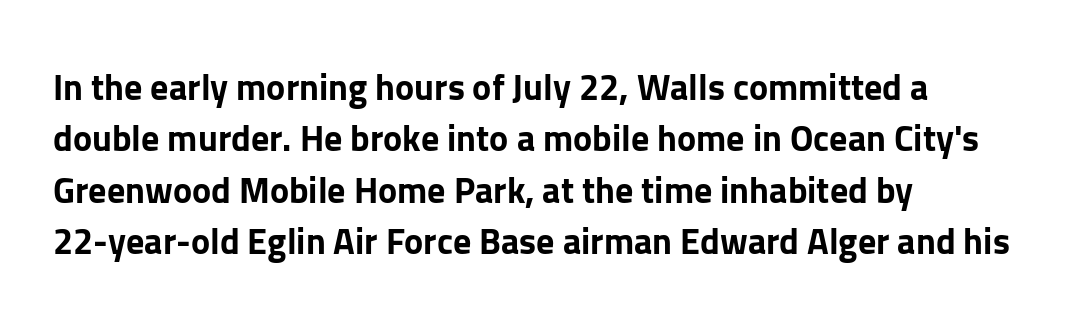
Words appear dense and cohesive because spacing is normal. This sample has the flowing, uneven cadence of proportional lettering. Underline: absent. The text was rendered using a sans face with plain stroke endings. Honestly, the row spacing looks completely unremarkable. Is there any slant? The stems are plumb.
